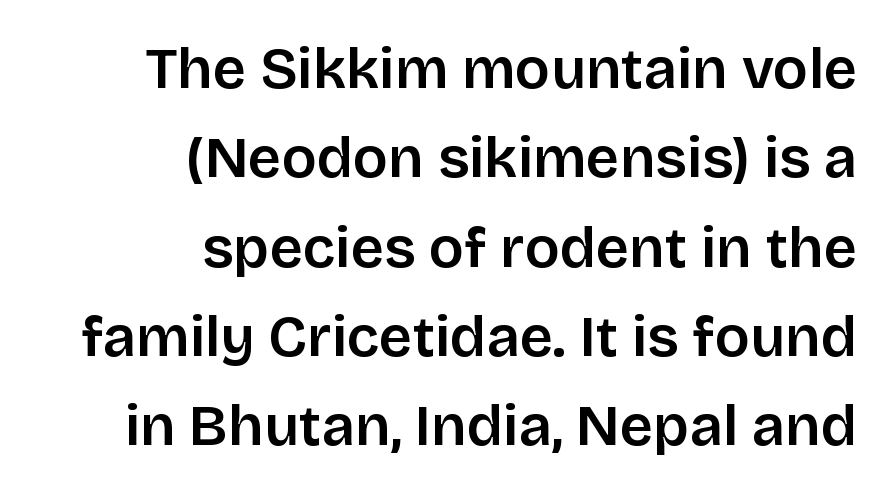
This sample has the flowing, uneven cadence of proportional lettering. Are there feet on the stems? There aren't — it's a sans. Has an underline been added? It has not. Compared with typical body copy, the letter spacing here is the same. Vertical strokes here are truly vertical. Successive baselines arrive at the customary interval.
